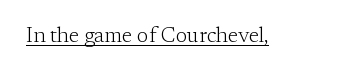
Italic: no, the glyphs are upright roman. You can see a thin bar hugging the bottom of the glyphs. Nothing heavy about these letters — not bold at all. Look at the tracking — it's just the regular setting, nothing added.
